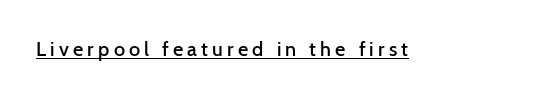
Posture: vertical. There is plenty of visible air inserted between adjacent glyphs. Firm but not heavy-handed strokes: this text is semibold. A continuous stroke trails under the words, as in a hyperlink.
